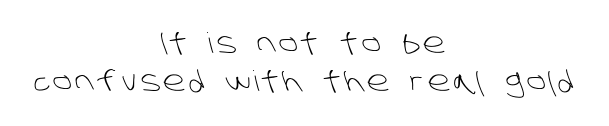
These lines are composed in type without serifs. The rows are spaced the way most documents space them. The lines are quadded center. No heavy texture on the line: the type isn't bold. Varying glyph widths throughout — classic text-font behaviour. Rule under the text: the space is simply empty.
